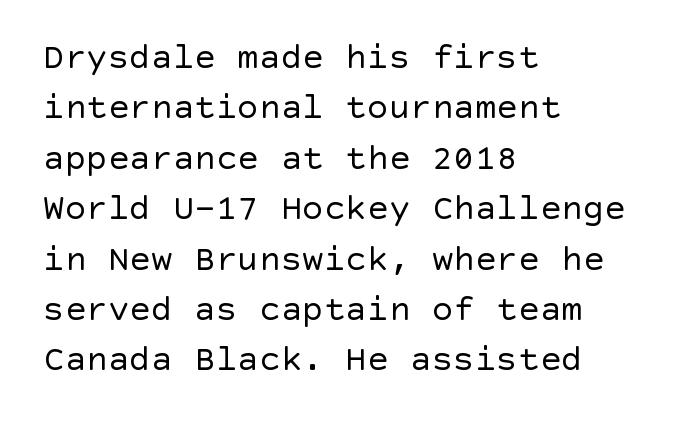
The typeface has the unassuming heft of standard copy or less. To sum up the face: it is a sans, with no serifs. The vertical gap from one line to the next is medium. Bare-footed words on every line. Short and long lines alike share a common starting point at left. The axis of the letterforms is exactly vertical.
